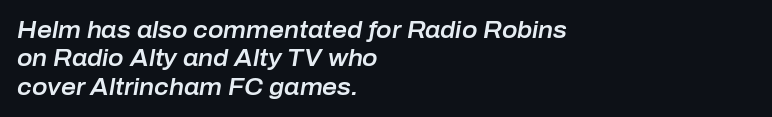
Every character sits at an angle, as italics do. Which margin do the lines hug? The left one — the right edge is uneven. The horizontal fit of the characters is conventional and even. Only glyphs here, with clear space below each row.
